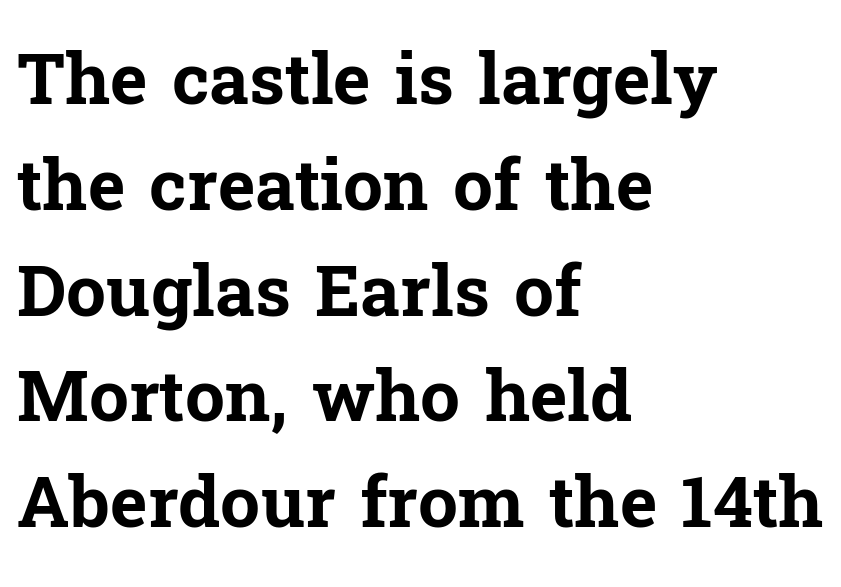
{"serif": "yes", "italic": "no", "bold": "yes", "weight": "bold", "width": "normal", "stroke_contrast": "low", "x_height": "medium", "monospaced": "no", "underline": "no", "align": "left", "line_spacing": "normal", "line_spacing_ratio": 1.49, "letter_spacing": "normal", "letter_spacing_em": 0.0, "glyph_px": 71}
